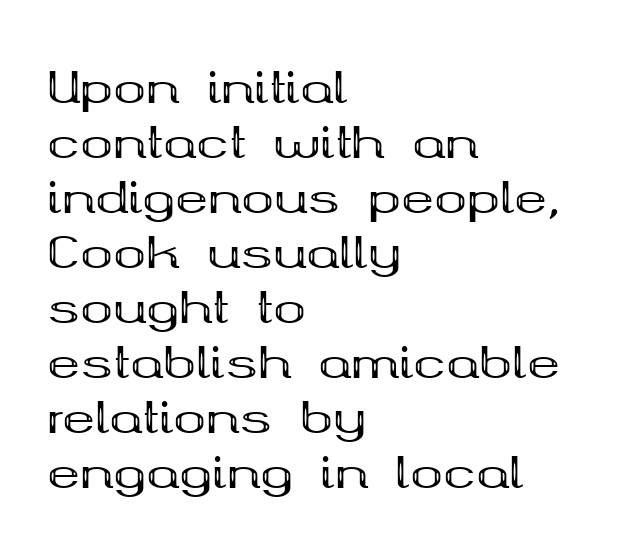
Each letter's strokes conclude with small projecting serifs. The lines sit at an ordinary, default distance from one another. Posture: straight, roman, zero tilt. The paragraph has a hard left edge and a soft right edge.
